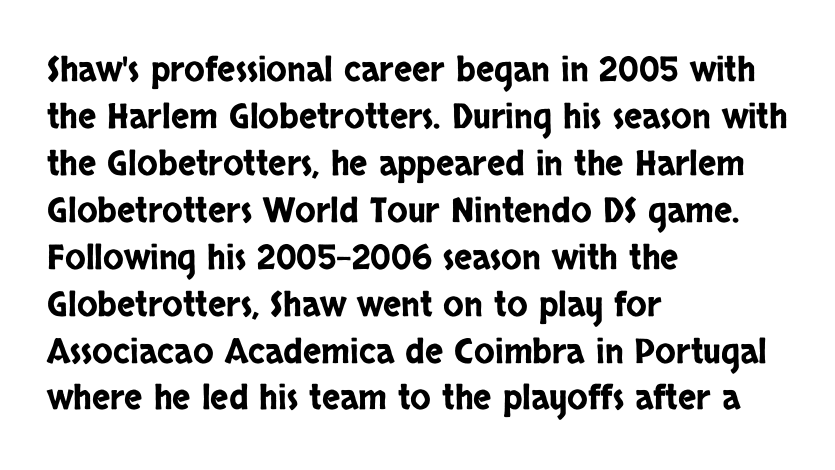
The image shows 34 px condensed sans-serif type, upright; set left-aligned, normal line spacing (1.38x), normal letter spacing, not underlined; low stroke contrast and a large x-height.
